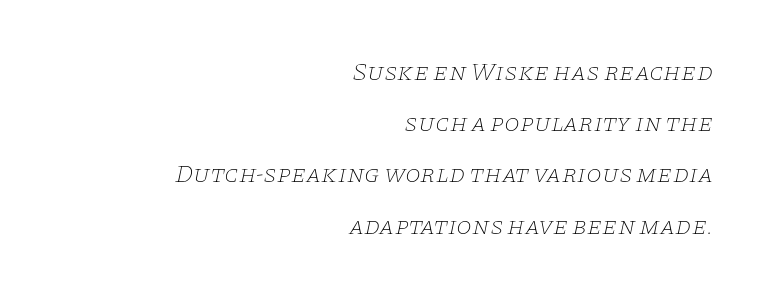
{"italic": "yes", "lean": "right", "slant_degrees": 11, "bold": "no", "underline": "no", "align": "right", "line_spacing": "loose", "line_spacing_ratio": 2.05, "letter_spacing": "normal", "letter_spacing_em": 0.0, "glyph_px": 25}
